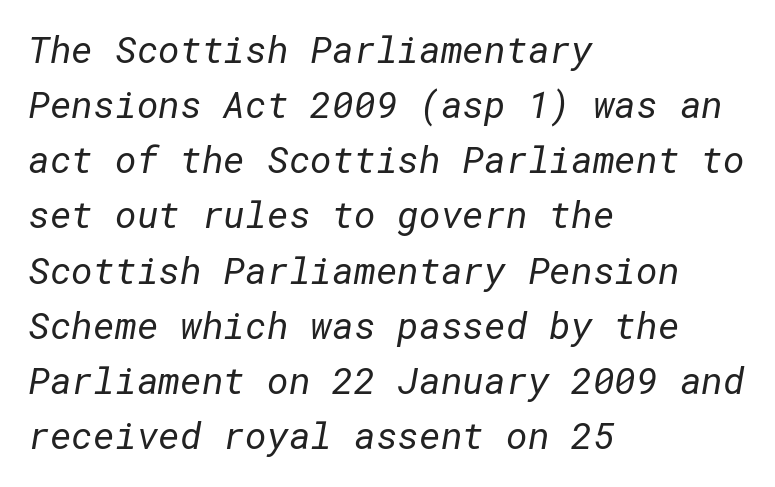
Q: Is the text bold? A: No.
Q: Is the typeface a serif or a sans-serif typeface? A: Sans-serif.
Q: Is the text underlined? A: No.
Q: How is the paragraph aligned? A: Left-aligned.
Q: Is the spacing between letters normal or unusually wide? A: Normal.
Q: Is the spacing between lines tight, normal or loose? A: Normal.
Q: Width (condensed, normal, or wide)? A: Normal.
Q: Stroke contrast? A: Low.
Q: x-height? A: Medium.
